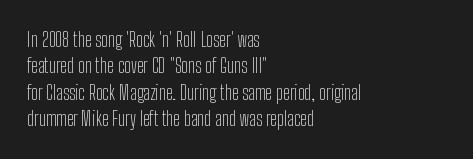
Q: Is the text bold? A: No.
Q: Is the text italic (slanted)? A: No, it is upright.
Q: Is the text underlined? A: No.
Q: How is the paragraph aligned? A: Left-aligned.
Q: Is the spacing between letters normal or unusually wide? A: Normal.
Q: Is the spacing between lines tight, normal or loose? A: Normal.
